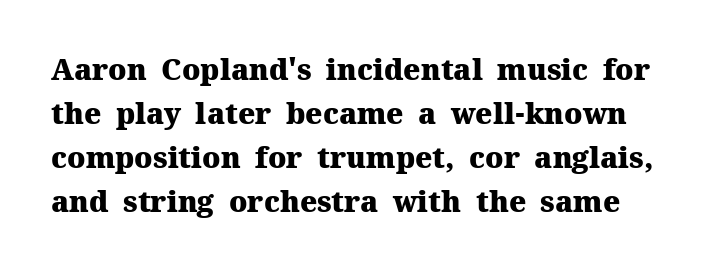
Q: Is the text bold? A: Yes.
Q: Is the text italic (slanted)? A: No, it is upright.
Q: Is the typeface a serif or a sans-serif typeface? A: Serif.
Q: Is the text underlined? A: No.
Q: Is the spacing between letters normal or unusually wide? A: Normal.
Q: Is the spacing between lines tight, normal or loose? A: Normal.
Q: Width (condensed, normal, or wide)? A: Normal.
Q: Stroke contrast? A: Medium.
Q: x-height? A: Medium.
Q: Monospaced? A: No.
